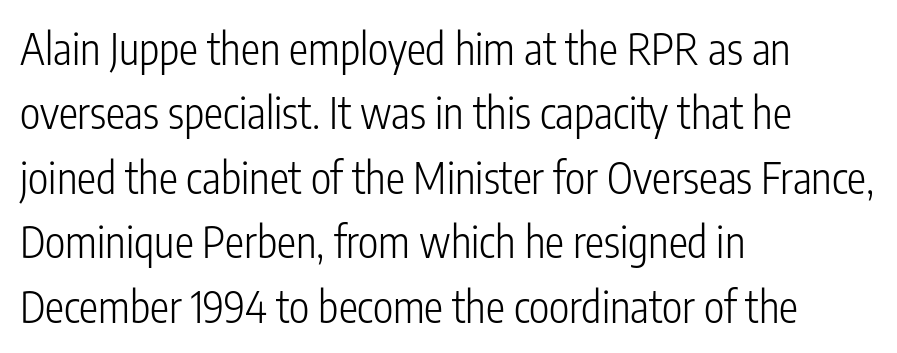
The ragged edge is on the right, which tells us the setting is flush left. Honestly, there is no underline to notice here at all. Vertical stems look standard width or narrower in stroke. Ordinary non-slanted type is in use. This rendering employs a face without finishing strokes, i.e., a sans-serif.
